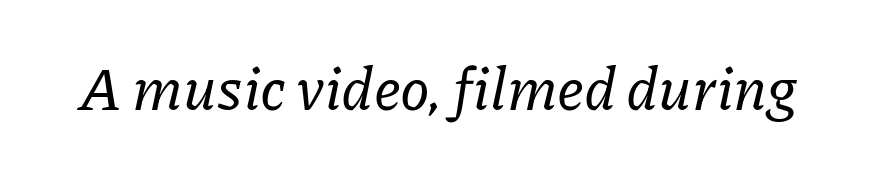
The image shows 60 px serif type, italic (leaning right); set normal letter spacing, not underlined; low stroke contrast and a medium x-height.
